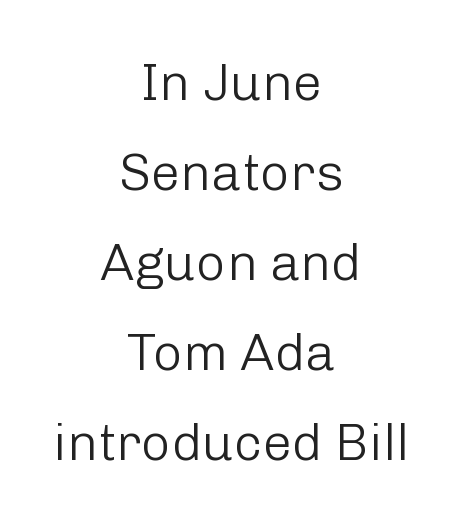
{"serif": "no", "italic": "no", "bold": "no", "weight": "light", "width": "normal", "stroke_contrast": "low", "x_height": "medium", "monospaced": "no", "underline": "no", "align": "center", "line_spacing_ratio": 1.73, "letter_spacing": "normal", "letter_spacing_em": 0.0, "glyph_px": 52}
